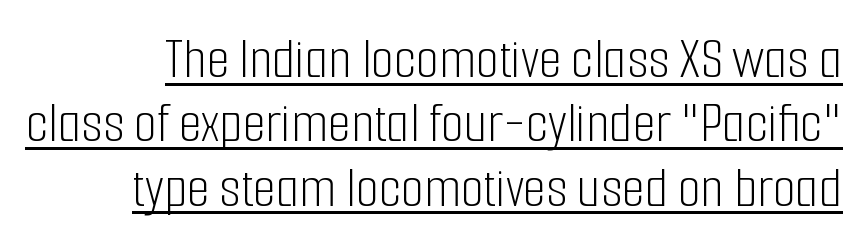
Vertical stems look standard width or narrower in stroke. A typographer would call this underscored text. These lines keep a tight, regular rhythm from letter to letter. You could not count columns in this text — the font is proportionally spaced.
